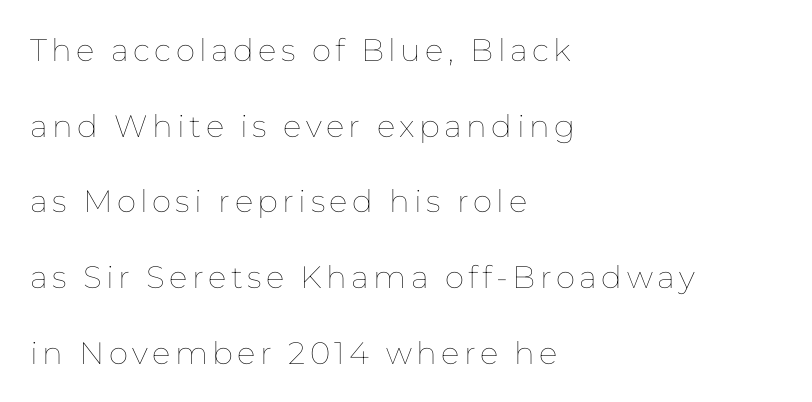
The passage shown is not bold in any degree. Do the characters align in a grid? No, the font is proportional. All the whitespace from short lines collects on the right. The passage shown stacks its lines with a broad gap.
